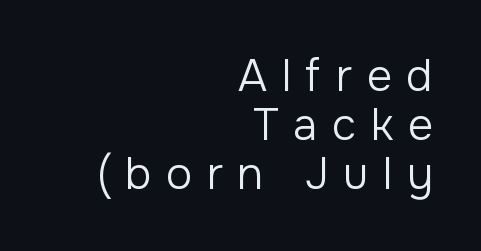
How are the letters spaced? Widely, with obvious added tracking. Each letter's strokes conclude bluntly, with no projecting serifs. Visually the block forms a straight wall on the right and a jagged coastline on the left. This is roman type, the default non-slanted kind. The space beneath each line is pristine and unruled.
